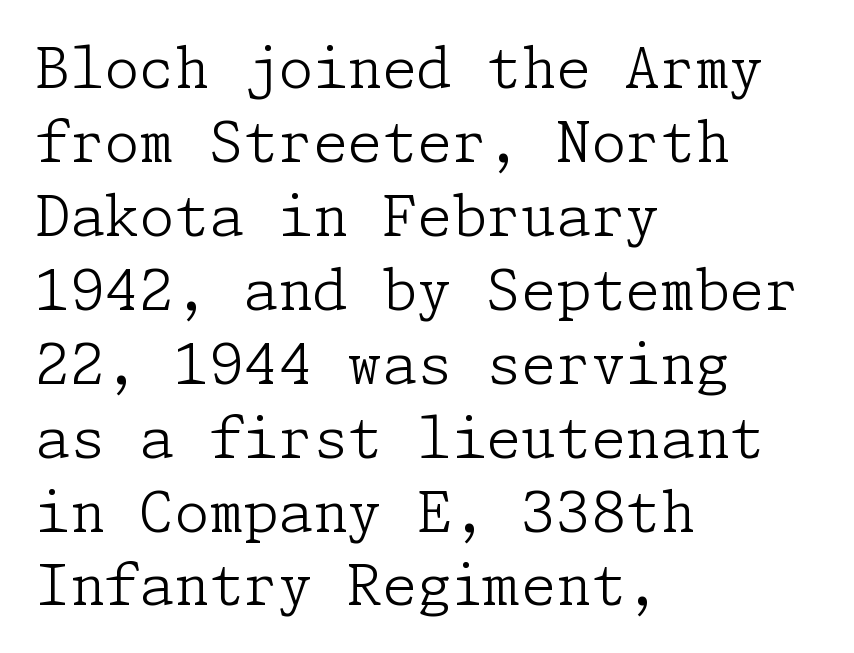
Each stroke keeps to a modest, everyday thickness or less. The typesetter chose a ragged-right arrangement here. Each letter's strokes conclude with small projecting serifs. The designer left line spacing at the default.
